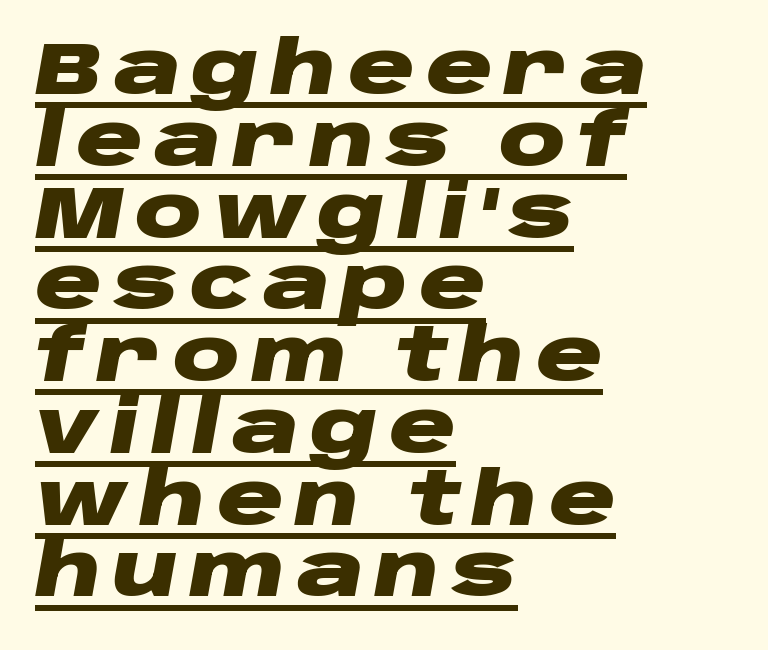
{"italic": "yes", "lean": "right", "slant_degrees": 10, "bold": "yes", "weight": "heavy", "width": "wide", "stroke_contrast": "low", "x_height": "large", "monospaced": "no", "underline": "yes", "align": "left", "line_spacing": "tight", "line_spacing_ratio": 0.97, "glyph_px": 74}
